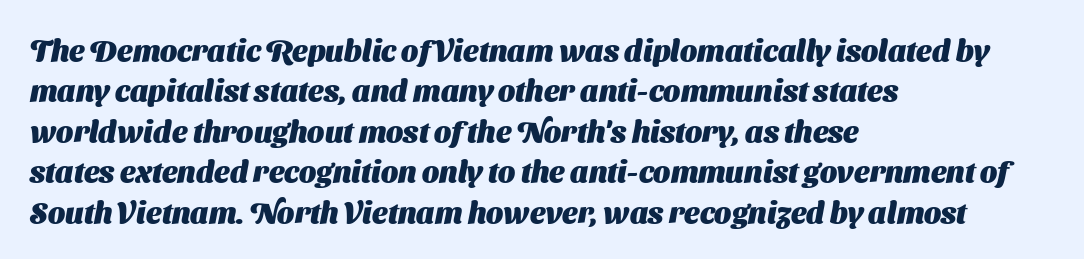
What stands out about the letter spacing? Nothing — it is the standard amount. Does the weight exceed regular? Yes, all the way to bold. To sum up the face: it is a sans, with no serifs. The rendering uses natural spacing where letterforms have individual widths. Decoration check: the copy has no underline. Leading: standard.
